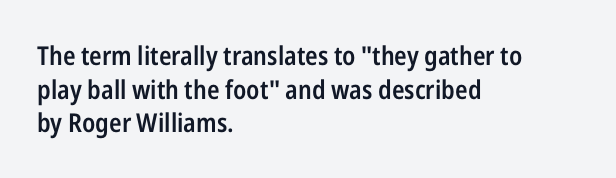
Q: Is the text bold? A: Semi-bold.
Q: Is the text italic (slanted)? A: No, it is upright.
Q: Is the text underlined? A: No.
Q: How is the paragraph aligned? A: Left-aligned.
Q: Is the spacing between letters normal or unusually wide? A: Normal.
Q: Is the spacing between lines tight, normal or loose? A: Normal.
